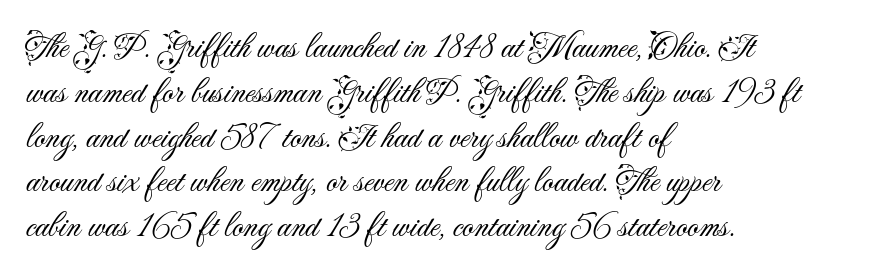
Line spacing here is normal. The gaps between neighbouring characters are ordinary and unremarkable. The face used here is proportionally spaced, like ordinary book or web type. This rendering uses left alignment, leaving the right contour irregular. Bare-footed words on every line.
